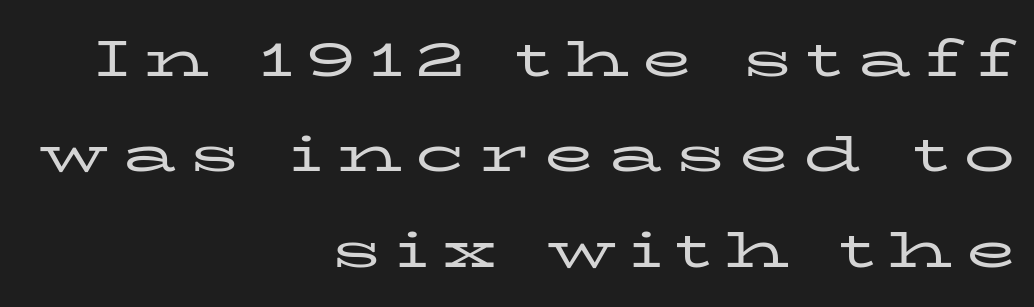
Q: Is the text bold? A: No.
Q: Is the text italic (slanted)? A: No, it is upright.
Q: Is the typeface a serif or a sans-serif typeface? A: Serif.
Q: Is the text underlined? A: No.
Q: How is the paragraph aligned? A: Right-aligned.
Q: Is the spacing between letters normal or unusually wide? A: Unusually wide.
Q: Width (condensed, normal, or wide)? A: Wide.
Q: Stroke contrast? A: Low.
Q: x-height? A: Medium.
Q: Monospaced? A: No.
